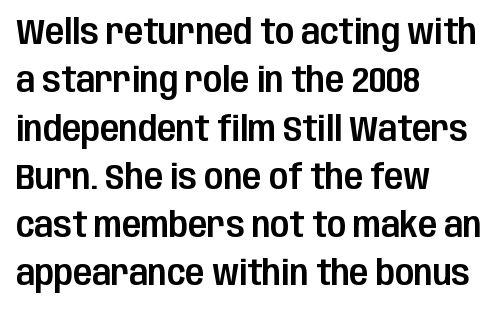
Q: Is the text italic (slanted)? A: No, it is upright.
Q: Is the typeface a serif or a sans-serif typeface? A: Sans-serif.
Q: Is the text underlined? A: No.
Q: How is the paragraph aligned? A: Left-aligned.
Q: Is the spacing between letters normal or unusually wide? A: Normal.
Q: Is the spacing between lines tight, normal or loose? A: Normal.
Q: Width (condensed, normal, or wide)? A: Condensed.
Q: Stroke contrast? A: Low.
Q: x-height? A: Large.
Q: Monospaced? A: No.
